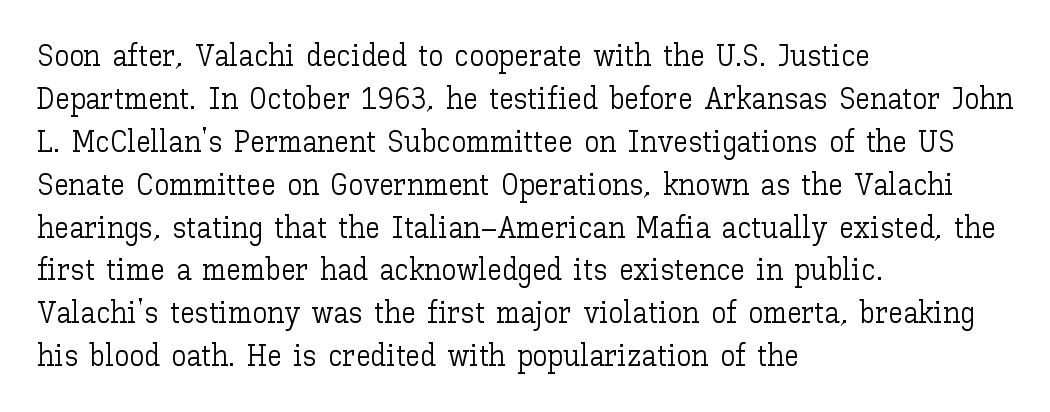
The image shows 30 px light type, upright; set left-aligned, normal line spacing (1.43x), normal letter spacing, not underlined; low stroke contrast and a medium x-height.
